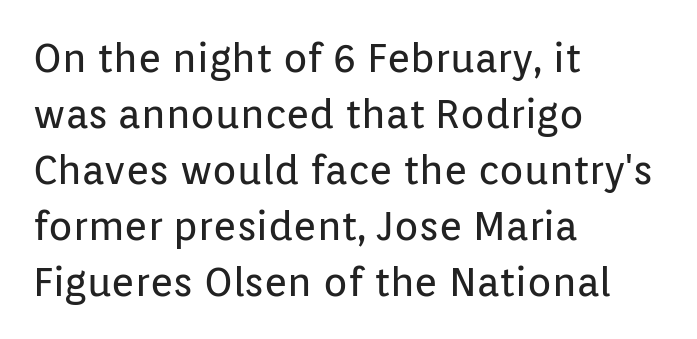
Q: Is the text bold? A: No.
Q: Is the text italic (slanted)? A: No, it is upright.
Q: Is the typeface a serif or a sans-serif typeface? A: Sans-serif.
Q: Is the text underlined? A: No.
Q: How is the paragraph aligned? A: Left-aligned.
Q: Is the spacing between letters normal or unusually wide? A: Normal.
Q: Is the spacing between lines tight, normal or loose? A: Normal.
Q: Width (condensed, normal, or wide)? A: Normal.
Q: Stroke contrast? A: Low.
Q: x-height? A: Medium.
Q: Monospaced? A: No.
